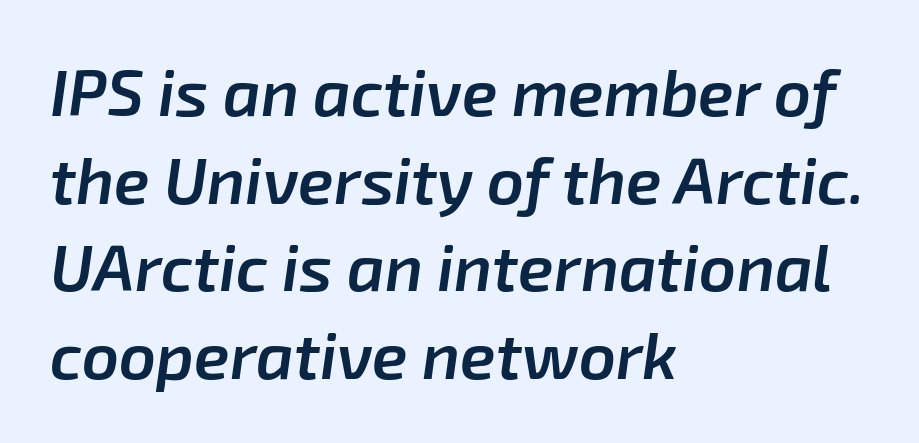
Q: Is the text bold? A: Semi-bold.
Q: Is the text italic (slanted)? A: Yes, it leans right by about 8 degrees.
Q: Is the text underlined? A: No.
Q: How is the paragraph aligned? A: Left-aligned.
Q: Is the spacing between letters normal or unusually wide? A: Normal.
Q: Is the spacing between lines tight, normal or loose? A: Normal.
Q: Width (condensed, normal, or wide)? A: Normal.
Q: Stroke contrast? A: Low.
Q: x-height? A: Medium.
Q: Monospaced? A: No.
